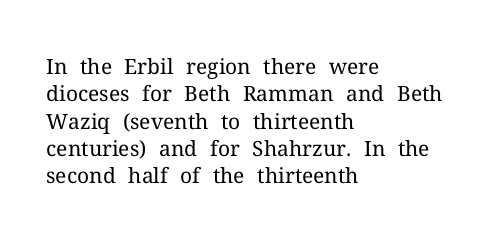
Reading down the block, your eye returns to a fixed left position each line. The weight tops out at a normal text grade. Interline gaps are of average width in this sample. The letters sit at their default tracking, neither squeezed nor spread.
